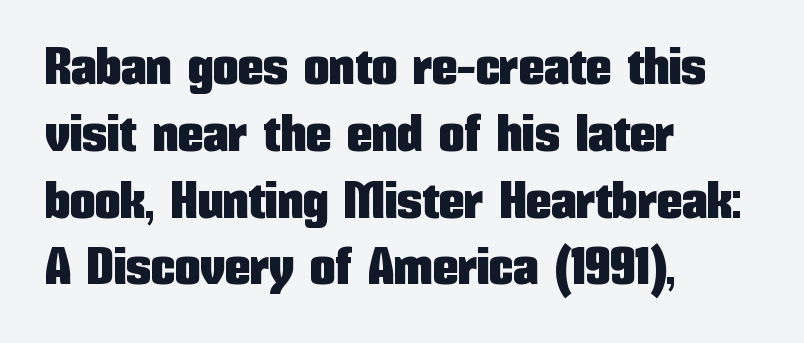
Q: Is the text italic (slanted)? A: No, it is upright.
Q: Is the typeface a serif or a sans-serif typeface? A: Sans-serif.
Q: Is the text underlined? A: No.
Q: How is the paragraph aligned? A: Left-aligned.
Q: Is the spacing between letters normal or unusually wide? A: Normal.
Q: Is the spacing between lines tight, normal or loose? A: Normal.
Q: Width (condensed, normal, or wide)? A: Condensed.
Q: Stroke contrast? A: Low.
Q: x-height? A: Medium.
Q: Monospaced? A: No.
